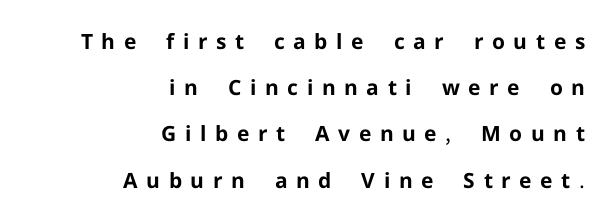
{"italic": "no", "bold": "yes", "underline": "no", "align": "right", "line_spacing": "loose", "line_spacing_ratio": 2.2, "letter_spacing": "wide", "letter_spacing_em": 0.41, "glyph_px": 21}
